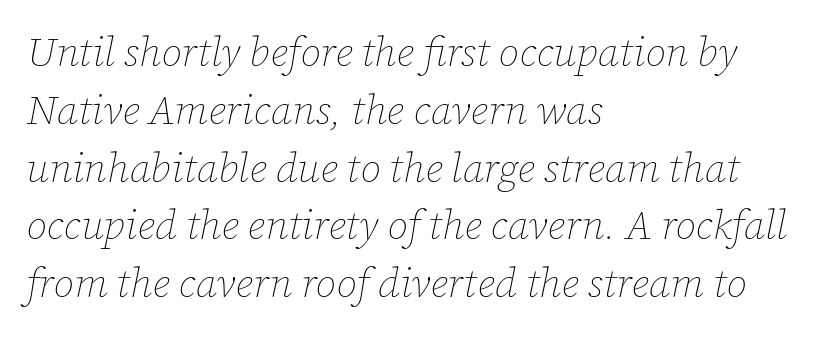
Normally led — the rows are evenly, conventionally spaced. Here the glyphs are tracked normally, forming tight word shapes. Underline: absent. Each letter keeps its own natural width here, so spacing adapts to shape.
